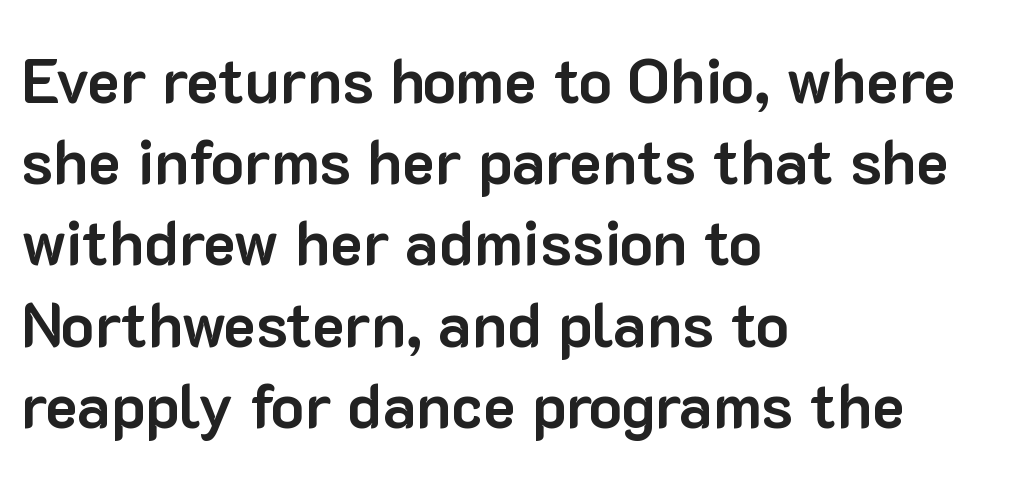
Q: Is the text bold? A: Yes.
Q: Is the text italic (slanted)? A: No, it is upright.
Q: Is the typeface a serif or a sans-serif typeface? A: Sans-serif.
Q: Is the text underlined? A: No.
Q: How is the paragraph aligned? A: Left-aligned.
Q: Is the spacing between letters normal or unusually wide? A: Normal.
Q: Is the spacing between lines tight, normal or loose? A: Normal.
Q: Width (condensed, normal, or wide)? A: Normal.
Q: Stroke contrast? A: Low.
Q: x-height? A: Medium.
Q: Monospaced? A: No.
